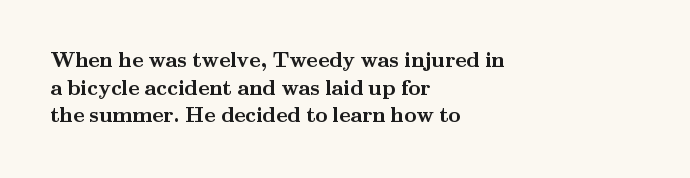
Q: Is the text bold? A: Yes.
Q: Is the text italic (slanted)? A: No, it is upright.
Q: Is the text underlined? A: No.
Q: How is the paragraph aligned? A: Left-aligned.
Q: Is the spacing between letters normal or unusually wide? A: Normal.
Q: Is the spacing between lines tight, normal or loose? A: Normal.
